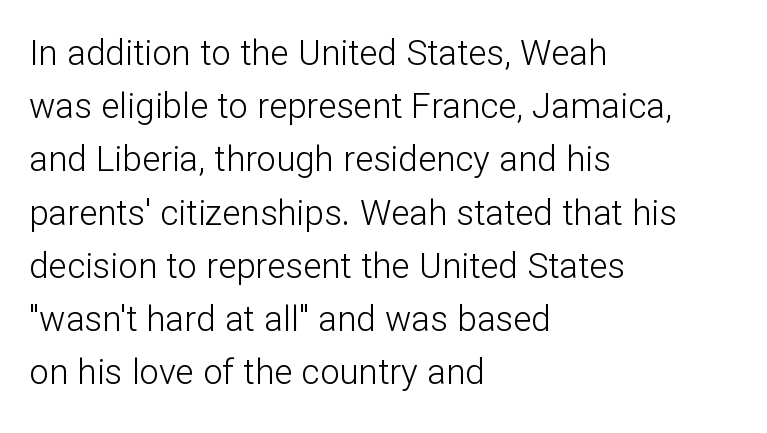
Q: Is the text bold? A: No.
Q: Is the text italic (slanted)? A: No, it is upright.
Q: Is the typeface a serif or a sans-serif typeface? A: Sans-serif.
Q: Is the text underlined? A: No.
Q: How is the paragraph aligned? A: Left-aligned.
Q: Is the spacing between letters normal or unusually wide? A: Normal.
Q: Is the spacing between lines tight, normal or loose? A: Normal.
Q: Width (condensed, normal, or wide)? A: Normal.
Q: Stroke contrast? A: Low.
Q: x-height? A: Medium.
Q: Monospaced? A: No.
